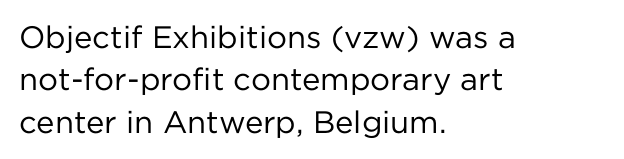
{"serif": "no", "italic": "no", "bold": "no", "weight": "regular", "width": "normal", "stroke_contrast": "low", "x_height": "medium", "monospaced": "no", "underline": "no", "align": "left", "line_spacing": "normal", "line_spacing_ratio": 1.37, "letter_spacing": "normal", "letter_spacing_em": 0.0, "glyph_px": 31}
